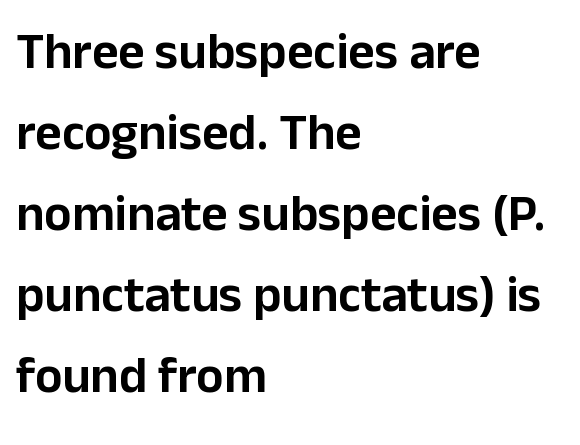
Check under the words: just untouched page. If you drew a ruler down the left edge, every line would touch it. Quick note: not italic, upright. The face used here is proportionally spaced, like ordinary book or web type. A typesetter would call this zero additional tracking. Vertical spacing — default.
